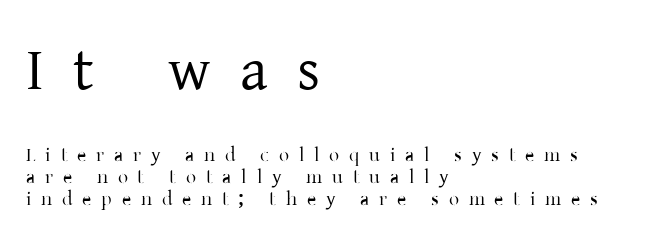
The image shows 60 px serif type, upright; set left-aligned, tight line spacing (1.1x), unusually wide letter spacing (+0.49 em), not underlined; the first (top) block is 3.0x larger; low stroke contrast and a medium x-height.
